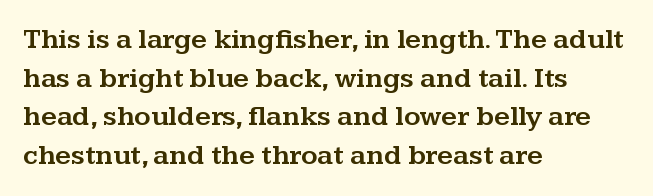
The face used here is proportionally spaced, like ordinary book or web type. Beneath every word, the page is bare. The leading is moderate, giving the passage an even texture. The letterforms sit shoulder to shoulder at normal distance. Posture: straight, roman, zero tilt.
